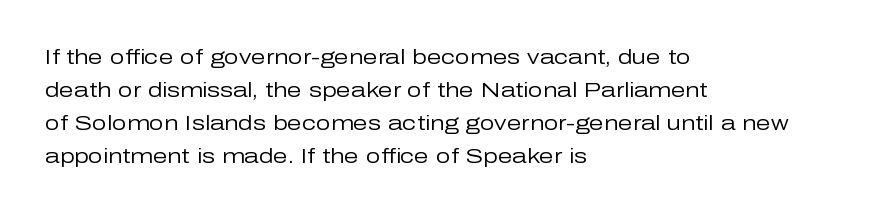
No italicization has been applied; the sample stays upright. This rendering features lettering with no underline. Summary of weight: not heavy and not bold. The typesetter chose a ragged-right arrangement here. The vertical gap from one line to the next is medium.
